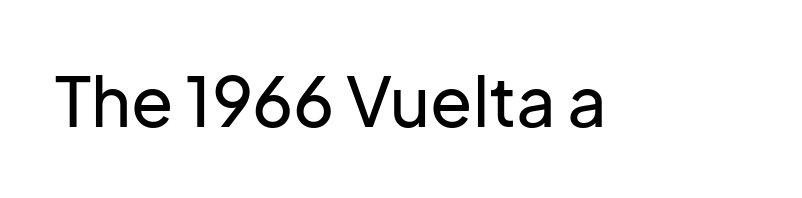
Q: Is the text italic (slanted)? A: No, it is upright.
Q: Is the typeface a serif or a sans-serif typeface? A: Sans-serif.
Q: Is the text underlined? A: No.
Q: Is the spacing between letters normal or unusually wide? A: Normal.
Q: Width (condensed, normal, or wide)? A: Normal.
Q: Stroke contrast? A: Low.
Q: x-height? A: Medium.
Q: Monospaced? A: No.
